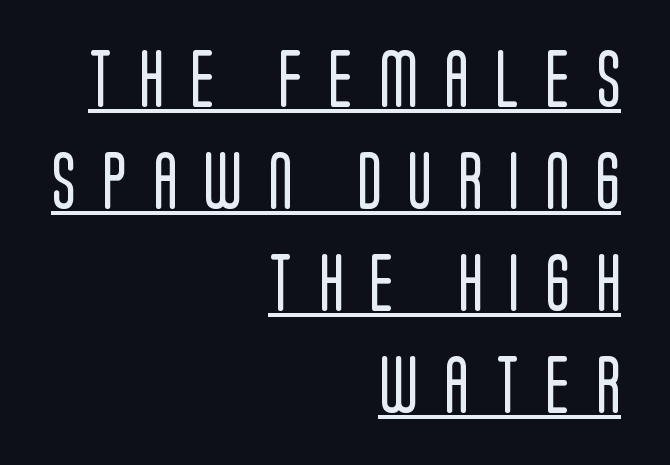
Q: Is the text bold? A: No.
Q: Is the text italic (slanted)? A: No, it is upright.
Q: Is the typeface a serif or a sans-serif typeface? A: Sans-serif.
Q: Is the text underlined? A: Yes.
Q: How is the paragraph aligned? A: Right-aligned.
Q: Is the spacing between letters normal or unusually wide? A: Unusually wide.
Q: Width (condensed, normal, or wide)? A: Condensed.
Q: Stroke contrast? A: Low.
Q: x-height? A: Large.
Q: Monospaced? A: No.
